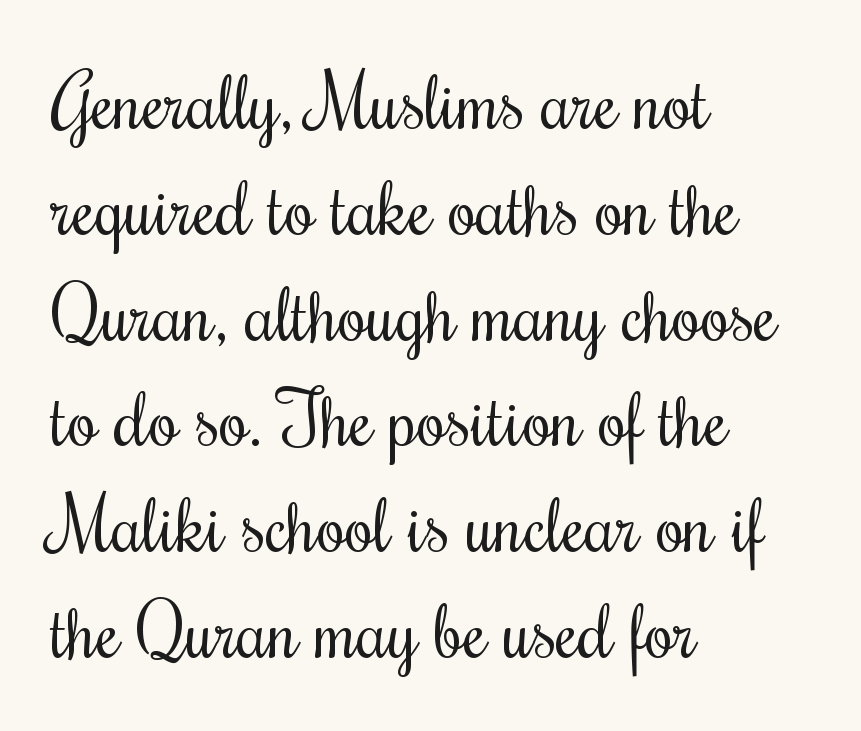
A typesetter would call this proportional, since set widths differ per character. Is there much room between lines? A standard amount, neither cramped nor airy. The weight tops out at a normal text grade. The lines are quadded left. Beneath every word, the page is bare.
